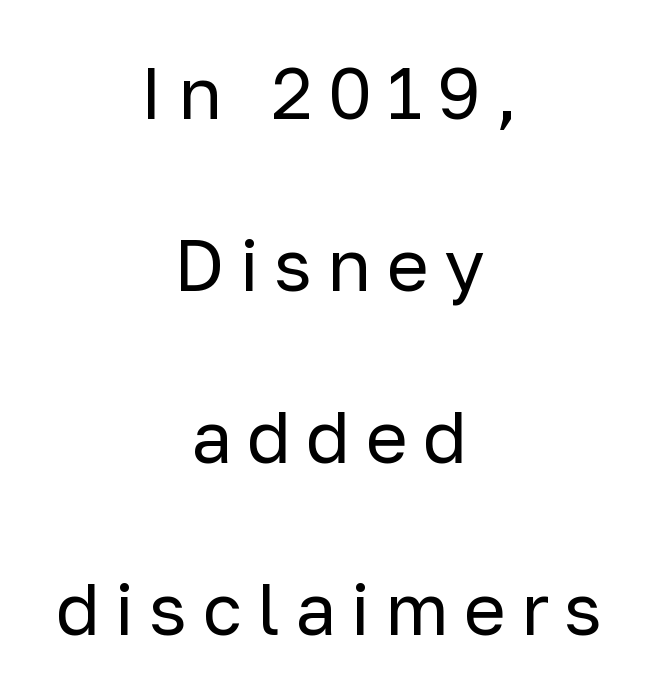
These lines are composed in type without serifs. The passage shown is not bold in any degree. Quick note: underline off. The letters are spread apart with noticeably loose tracking. Does the lettering tilt? It doesn't — this is upright. The compositor balanced each line on the midline.
